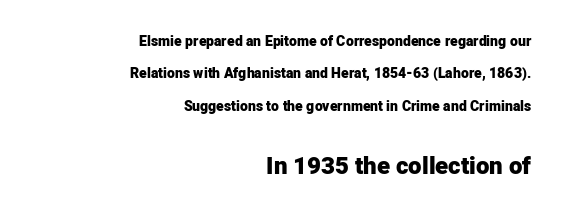
Notice the wide empty band between every row — that's loose leading. Letter spacing: default. One-word summary of the alignment: right. Decoration check: the copy has no underline.
